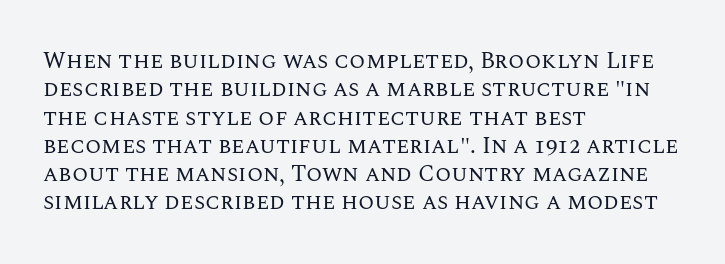
Q: Is the text bold? A: No.
Q: Is the text italic (slanted)? A: No, it is upright.
Q: Is the text underlined? A: No.
Q: How is the paragraph aligned? A: Left-aligned.
Q: Is the spacing between letters normal or unusually wide? A: Normal.
